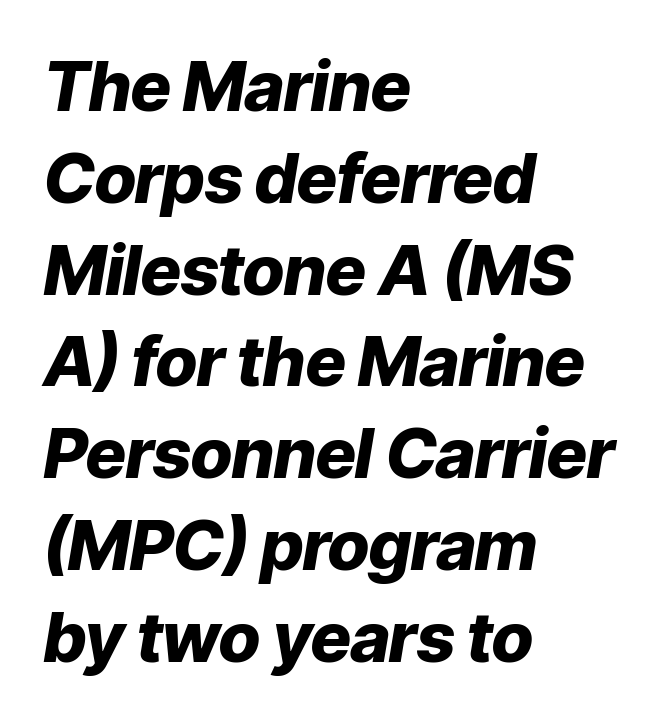
The sample has been set heavy, in full bold. Horizontal bands of white between lines are of average thickness. Each letter keeps its own natural width here, so spacing adapts to shape. These lines are set flush left with a ragged right edge.
